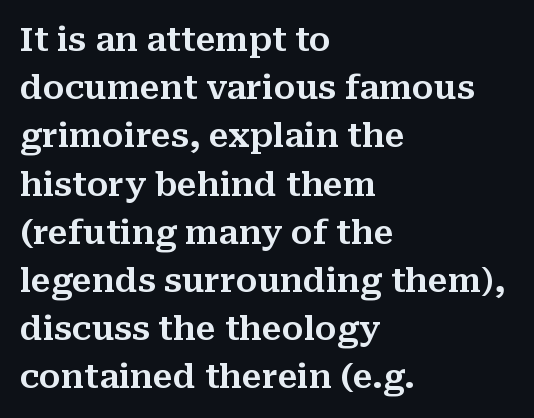
{"serif": "yes", "italic": "no", "width": "normal", "stroke_contrast": "medium", "x_height": "medium", "monospaced": "no", "underline": "no", "align": "left", "line_spacing": "normal", "line_spacing_ratio": 1.46, "letter_spacing": "normal", "letter_spacing_em": 0.0, "glyph_px": 33}
